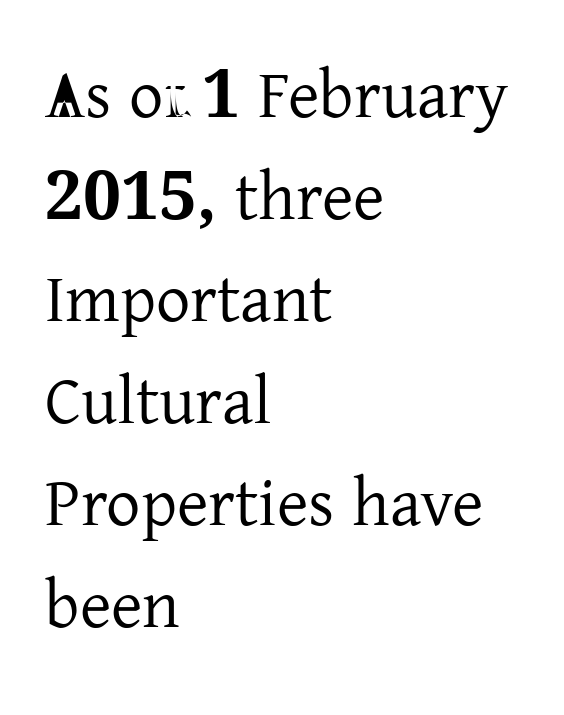
The image shows 68 px serif type, upright; set left-aligned, normal line spacing (1.5x), normal letter spacing, not underlined; low stroke contrast and a medium x-height.
